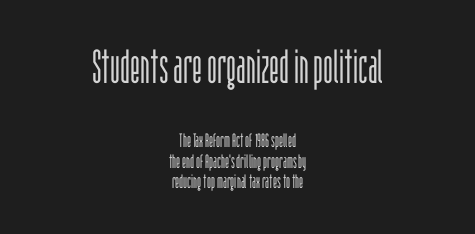
{"serif": "no", "italic": "no", "bold": "no", "weight": "light", "width": "condensed", "stroke_contrast": "low", "x_height": "large", "monospaced": "no", "underline": "no", "align": "center", "line_spacing": "tight", "line_spacing_ratio": 1.08, "letter_spacing": "normal", "letter_spacing_em": 0.0, "larger_block": "first", "size_ratio": 2.47, "glyph_px": 47}
